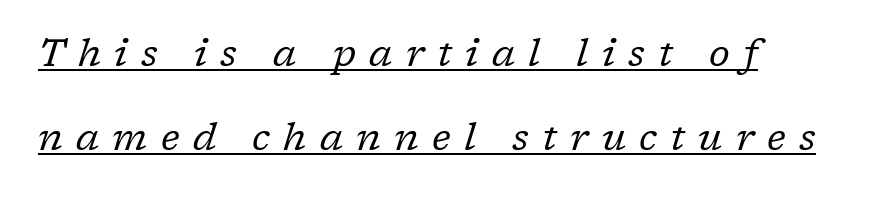
The image shows 38 px regular-weight serif type, italic (leaning right); set loose line spacing (2.2x), unusually wide letter spacing (+0.35 em), underlined; low stroke contrast and a medium x-height.
